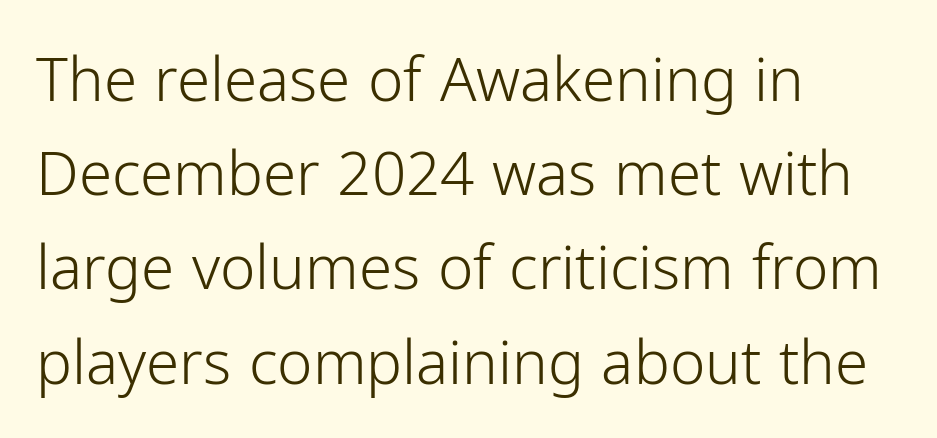
Stroke mass is kept to a normal reading level or below. A typesetter would call this proportional, since set widths differ per character. No extra tracking has been applied to these lines. The space between consecutive lines is moderate. You can tell from the bare stems that sans-serif type was used. The passage shown is not underscored anywhere.
